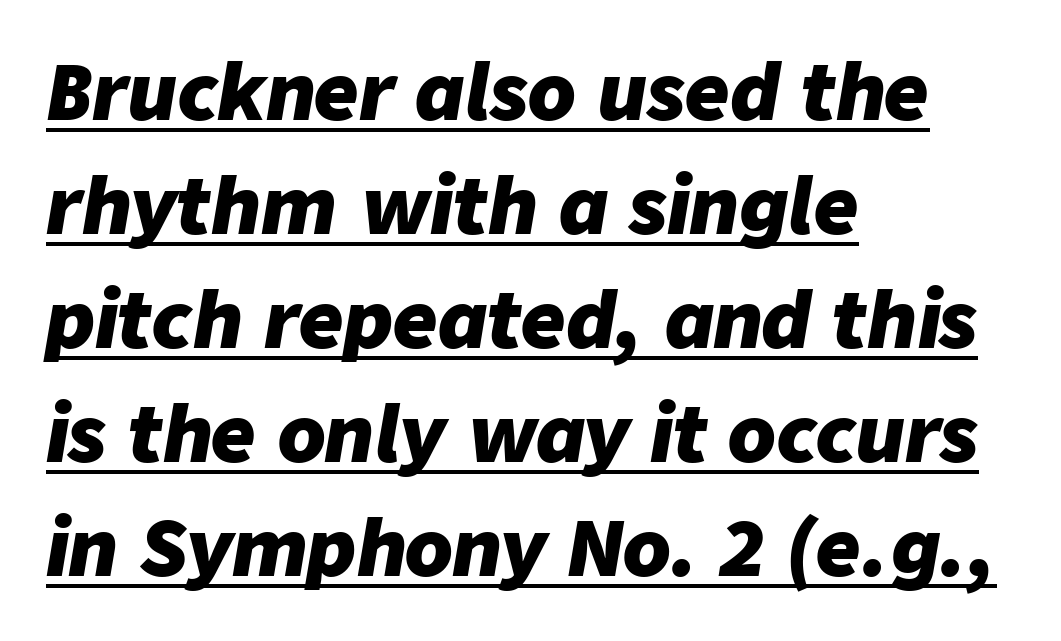
The image shows 77 px heavy type, italic (leaning right); set left-aligned, normal line spacing (1.48x), normal letter spacing, underlined; low stroke contrast and a medium x-height.
